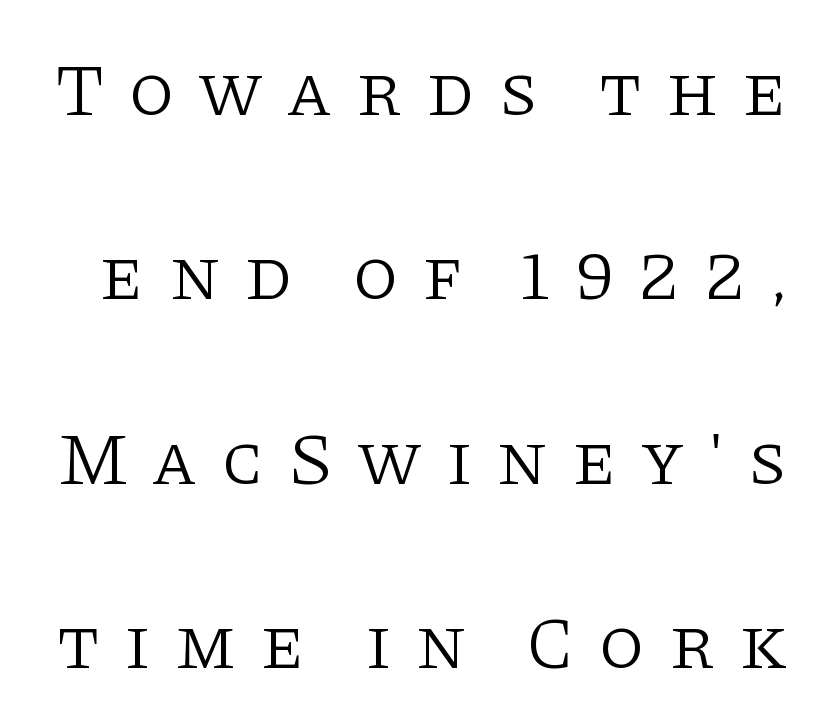
Every stem runs plumb, perpendicular to the baseline. Vertical spacing — loose. Words float on clear page, feet unadorned. Does the type have serifs? Yes, each stem ends in a small foot. This sample has the flowing, uneven cadence of proportional lettering.
